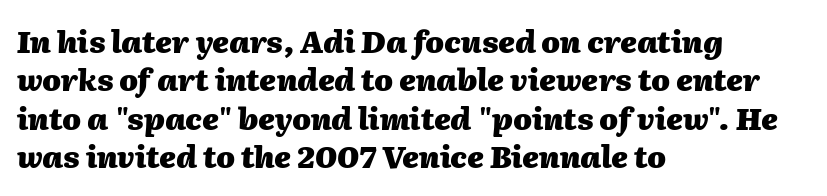
Q: Is the text bold? A: Yes.
Q: Is the text italic (slanted)? A: Yes, it leans right by about 2 degrees.
Q: Is the text underlined? A: No.
Q: How is the paragraph aligned? A: Left-aligned.
Q: Is the spacing between letters normal or unusually wide? A: Normal.
Q: Is the spacing between lines tight, normal or loose? A: Normal.
Q: Width (condensed, normal, or wide)? A: Normal.
Q: Stroke contrast? A: Medium.
Q: x-height? A: Medium.
Q: Monospaced? A: No.
